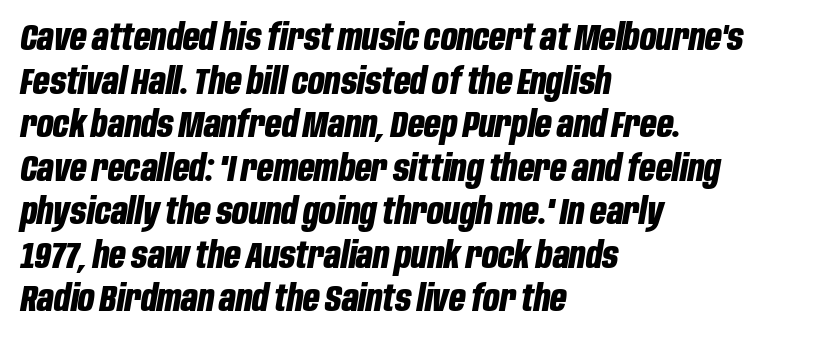
{"italic": "yes", "lean": "right", "slant_degrees": 10, "bold": "yes", "weight": "bold", "width": "condensed", "stroke_contrast": "low", "x_height": "large", "monospaced": "no", "underline": "no", "align": "left", "line_spacing_ratio": 1.21, "letter_spacing": "normal", "letter_spacing_em": 0.0, "glyph_px": 36}
